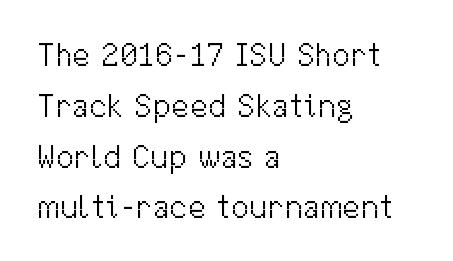
{"serif": "no", "italic": "no", "bold": "no", "weight": "light", "width": "normal", "stroke_contrast": "medium", "x_height": "medium", "monospaced": "no", "underline": "no", "align": "left", "line_spacing": "normal", "line_spacing_ratio": 1.54, "letter_spacing": "normal", "letter_spacing_em": 0.0, "glyph_px": 33}
